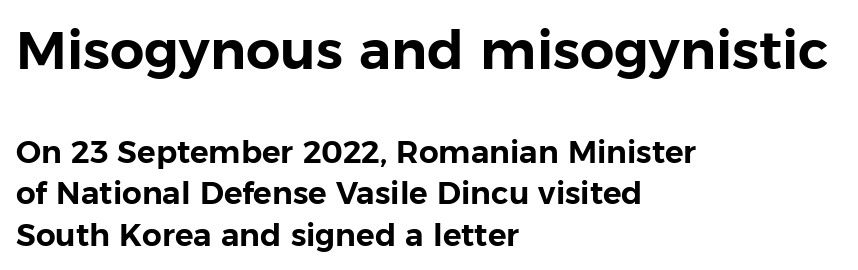
Q: Is the text italic (slanted)? A: No, it is upright.
Q: Is the typeface a serif or a sans-serif typeface? A: Sans-serif.
Q: Is the text underlined? A: No.
Q: How is the paragraph aligned? A: Left-aligned.
Q: Is the spacing between letters normal or unusually wide? A: Normal.
Q: Is the spacing between lines tight, normal or loose? A: Normal.
Q: Which block of text is set in a larger size, the first (top) or the second (bottom)? A: The first (top) one.
Q: Width (condensed, normal, or wide)? A: Normal.
Q: Stroke contrast? A: Low.
Q: x-height? A: Medium.
Q: Monospaced? A: No.
